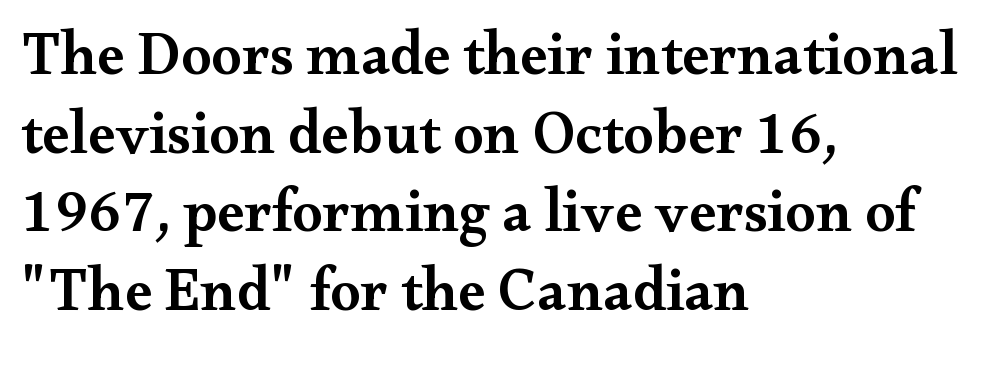
The image shows 61 px semibold, wide serif type, upright; set left-aligned, normal line spacing (1.29x), normal letter spacing, not underlined; medium stroke contrast and a small x-height.
